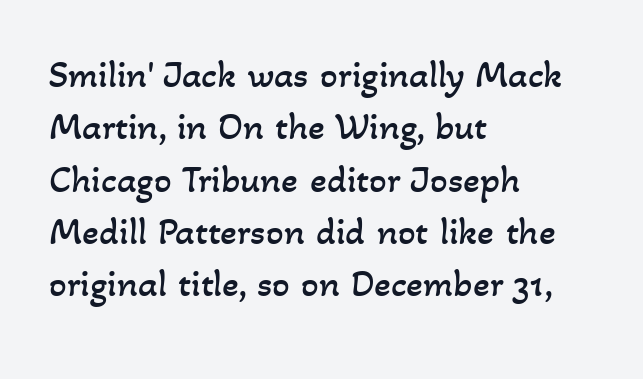
Q: Is the text bold? A: No.
Q: Is the text underlined? A: No.
Q: How is the paragraph aligned? A: Left-aligned.
Q: Is the spacing between letters normal or unusually wide? A: Normal.
Q: Is the spacing between lines tight, normal or loose? A: Normal.
Q: Width (condensed, normal, or wide)? A: Normal.
Q: Stroke contrast? A: Low.
Q: x-height? A: Small.
Q: Monospaced? A: No.
